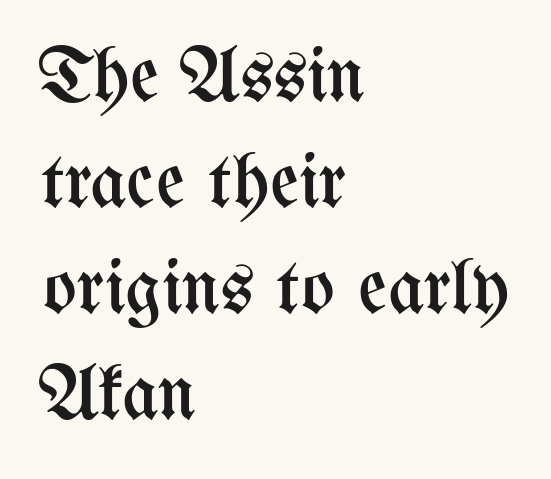
Q: Is the text bold? A: No.
Q: Is the text italic (slanted)? A: No, it is upright.
Q: Is the text underlined? A: No.
Q: How is the paragraph aligned? A: Left-aligned.
Q: Is the spacing between letters normal or unusually wide? A: Normal.
Q: Is the spacing between lines tight, normal or loose? A: Normal.
Q: Width (condensed, normal, or wide)? A: Condensed.
Q: Stroke contrast? A: Medium.
Q: x-height? A: Medium.
Q: Monospaced? A: No.
